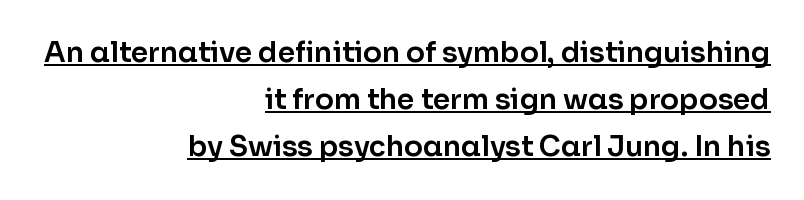
Q: Is the text italic (slanted)? A: No, it is upright.
Q: Is the typeface a serif or a sans-serif typeface? A: Sans-serif.
Q: Is the text underlined? A: Yes.
Q: How is the paragraph aligned? A: Right-aligned.
Q: Is the spacing between letters normal or unusually wide? A: Normal.
Q: Is the spacing between lines tight, normal or loose? A: Normal.
Q: Width (condensed, normal, or wide)? A: Normal.
Q: Stroke contrast? A: Low.
Q: x-height? A: Medium.
Q: Monospaced? A: No.
